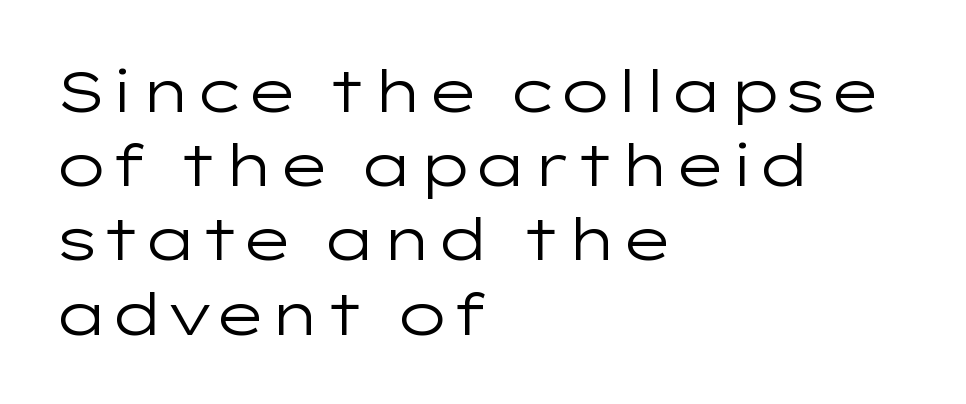
Unmarked baselines from the first word to the last. The axis of the letterforms is exactly vertical. Weight: regular or lighter. Horizontal bands of white between lines are of average thickness. A sans-serif font was chosen for this passage.
